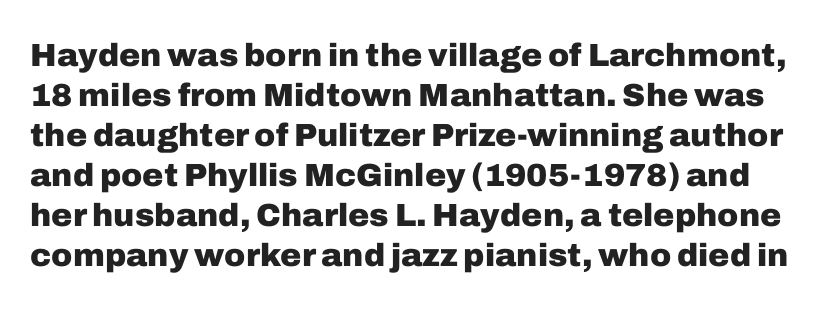
{"serif": "no", "italic": "no", "bold": "yes", "weight": "heavy", "width": "normal", "stroke_contrast": "low", "x_height": "medium", "monospaced": "no", "underline": "no", "line_spacing": "normal", "line_spacing_ratio": 1.25, "letter_spacing": "normal", "letter_spacing_em": 0.0, "glyph_px": 32}
